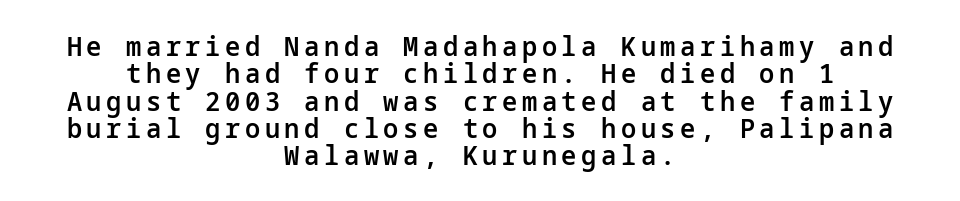
{"italic": "no", "bold": "semi", "underline": "no", "align": "center", "line_spacing": "tight", "line_spacing_ratio": 1.01, "glyph_px": 27}
